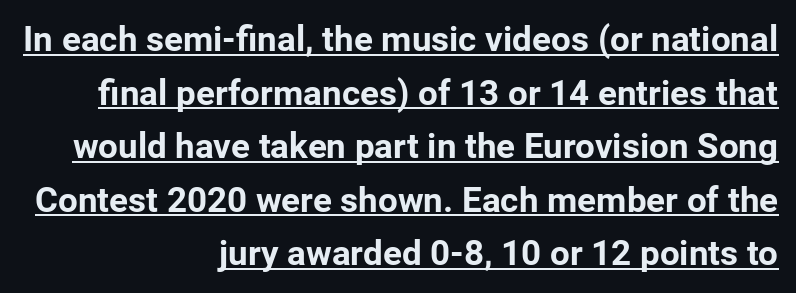
Unlike a traditional serif, this face leaves its strokes unadorned. The rendered words wear a rule along their underside. Each letter keeps its own natural width here, so spacing adapts to shape. The leading is moderate, giving the passage an even texture. Is there any slant? The stems are plumb.
